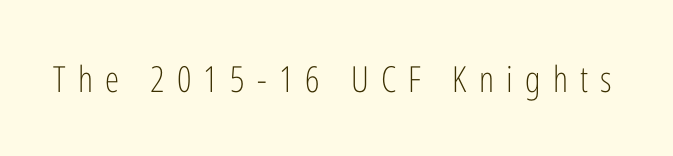
The cut favours lightness, reaching ordinary text weight at its darkest. Style check: upright. The text was rendered using a sans face with plain stroke endings. There is plenty of visible air inserted between adjacent glyphs. Descenders hang freely into open space. A typesetter would call this proportional, since set widths differ per character.
